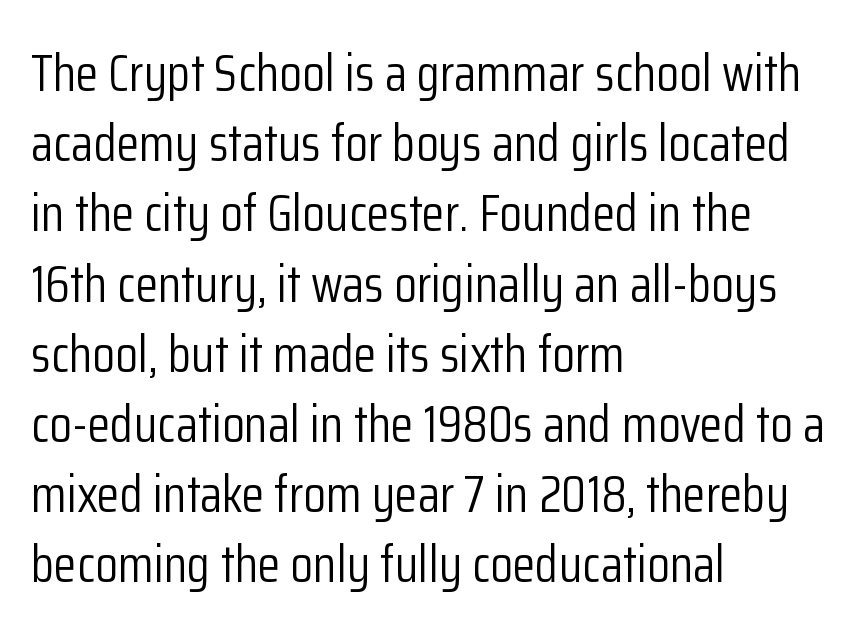
Q: Is the text bold? A: No.
Q: Is the text italic (slanted)? A: No, it is upright.
Q: Is the typeface a serif or a sans-serif typeface? A: Sans-serif.
Q: Is the text underlined? A: No.
Q: How is the paragraph aligned? A: Left-aligned.
Q: Is the spacing between letters normal or unusually wide? A: Normal.
Q: Is the spacing between lines tight, normal or loose? A: Normal.
Q: Width (condensed, normal, or wide)? A: Condensed.
Q: Stroke contrast? A: Low.
Q: x-height? A: Medium.
Q: Monospaced? A: No.
